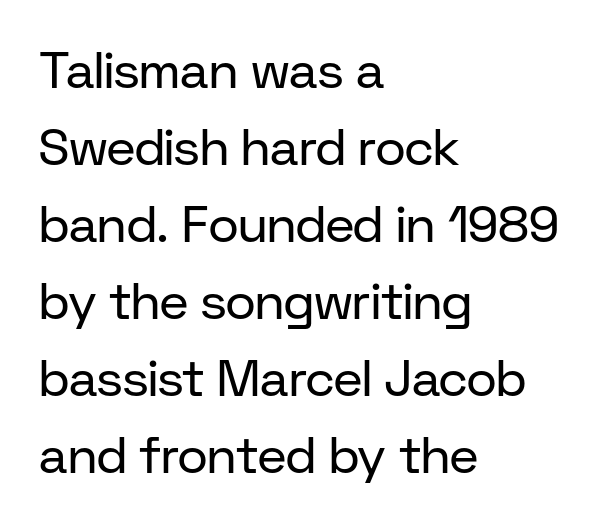
Q: Is the text bold? A: No.
Q: Is the text italic (slanted)? A: No, it is upright.
Q: Is the typeface a serif or a sans-serif typeface? A: Sans-serif.
Q: Is the text underlined? A: No.
Q: How is the paragraph aligned? A: Left-aligned.
Q: Is the spacing between letters normal or unusually wide? A: Normal.
Q: Is the spacing between lines tight, normal or loose? A: Normal.
Q: Width (condensed, normal, or wide)? A: Normal.
Q: Stroke contrast? A: Low.
Q: x-height? A: Medium.
Q: Monospaced? A: No.
